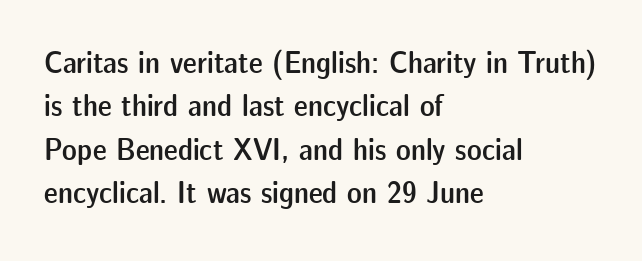
Leading matches the norm, producing a regular column. Left-aligned paragraph, ragged on the right. These lines are composed in type without serifs. Beneath every word, the page is bare. Letter spacing: default.
